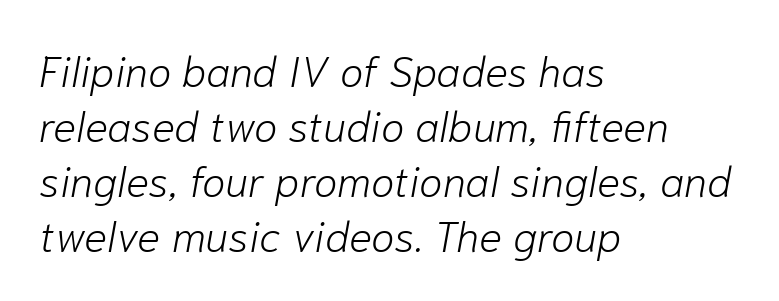
Q: Is the text bold? A: No.
Q: Is the text italic (slanted)? A: Yes, it leans right by about 10 degrees.
Q: Is the text underlined? A: No.
Q: How is the paragraph aligned? A: Left-aligned.
Q: Is the spacing between letters normal or unusually wide? A: Normal.
Q: Is the spacing between lines tight, normal or loose? A: Normal.
Q: Width (condensed, normal, or wide)? A: Normal.
Q: Stroke contrast? A: Low.
Q: x-height? A: Medium.
Q: Monospaced? A: No.
